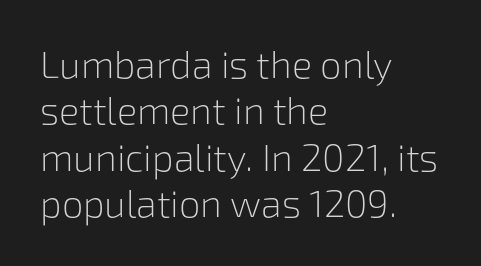
The image shows 38 px light sans-serif type, upright; set left-aligned, line spacing 1.22x, normal letter spacing, not underlined; low stroke contrast and a medium x-height.
